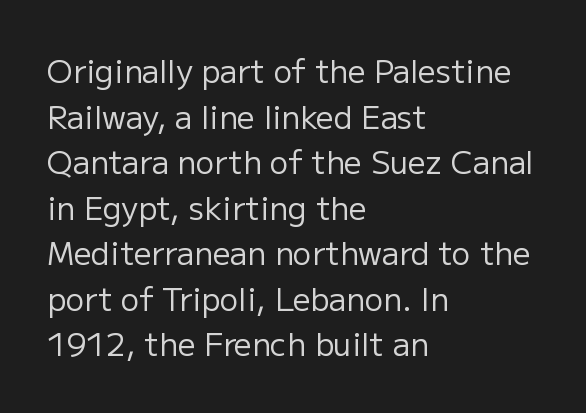
The image shows 31 px regular-weight sans-serif type, upright; set left-aligned, normal line spacing (1.47x), normal letter spacing, not underlined; low stroke contrast and a medium x-height.
